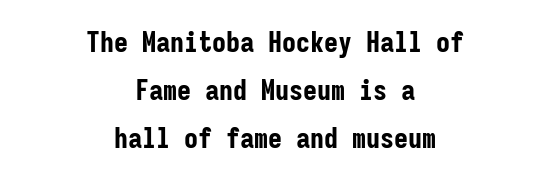
The image shows 28 px bold, condensed sans-serif type, upright, monospaced; set centered, line spacing 1.71x, normal letter spacing, not underlined; low stroke contrast and a medium x-height.
